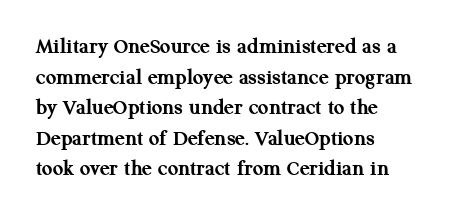
Nobody touched the tracking dial on this one. Heft: maximum for text — a bold. The rendering anchors every line to the left-hand side. The line-height multiplier appears to be the usual default.
